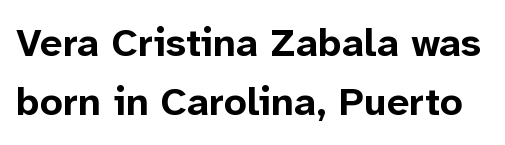
Q: Is the text bold? A: Yes.
Q: Is the text italic (slanted)? A: No, it is upright.
Q: Is the typeface a serif or a sans-serif typeface? A: Sans-serif.
Q: Is the text underlined? A: No.
Q: Is the spacing between letters normal or unusually wide? A: Normal.
Q: Is the spacing between lines tight, normal or loose? A: Normal.
Q: Width (condensed, normal, or wide)? A: Normal.
Q: Stroke contrast? A: Low.
Q: x-height? A: Medium.
Q: Monospaced? A: No.
